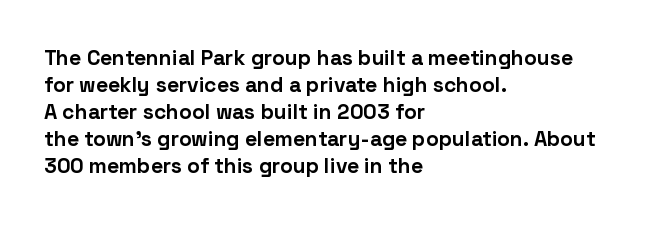
The image shows 21 px bold type, upright; set left-aligned, normal line spacing (1.29x), normal letter spacing, not underlined.
